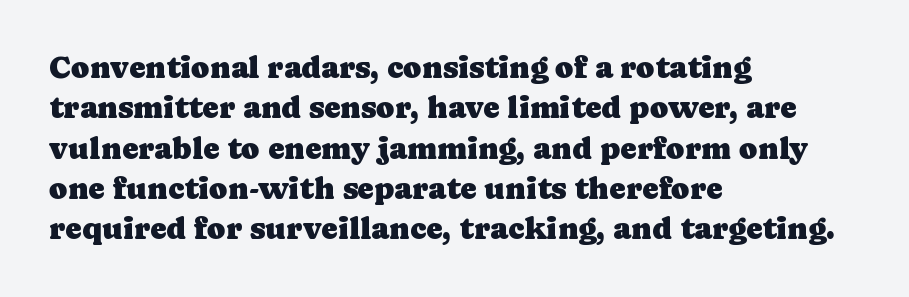
Q: Is the text italic (slanted)? A: No, it is upright.
Q: Is the typeface a serif or a sans-serif typeface? A: Serif.
Q: Is the text underlined? A: No.
Q: How is the paragraph aligned? A: Left-aligned.
Q: Is the spacing between letters normal or unusually wide? A: Normal.
Q: Is the spacing between lines tight, normal or loose? A: Normal.
Q: Width (condensed, normal, or wide)? A: Normal.
Q: Stroke contrast? A: Low.
Q: x-height? A: Medium.
Q: Monospaced? A: No.
